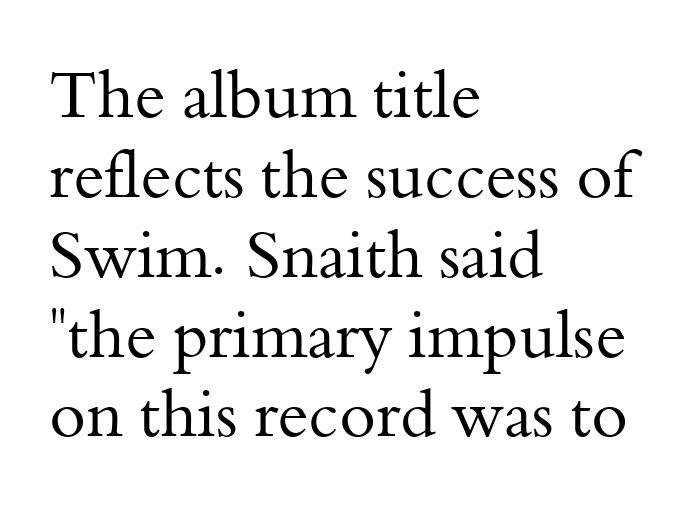
Q: Is the text bold? A: No.
Q: Is the text italic (slanted)? A: No, it is upright.
Q: Is the typeface a serif or a sans-serif typeface? A: Serif.
Q: Is the text underlined? A: No.
Q: How is the paragraph aligned? A: Left-aligned.
Q: Is the spacing between letters normal or unusually wide? A: Normal.
Q: Width (condensed, normal, or wide)? A: Normal.
Q: Stroke contrast? A: Medium.
Q: x-height? A: Small.
Q: Monospaced? A: No.
